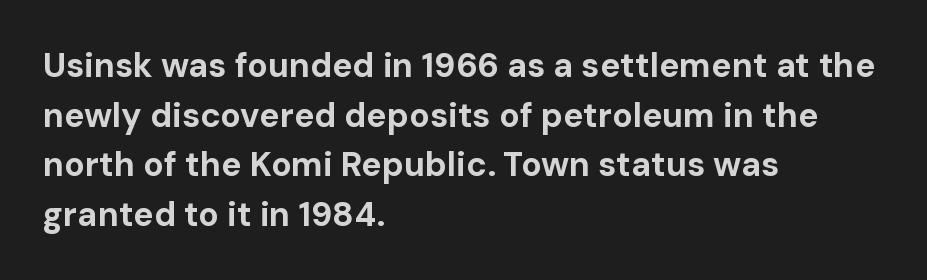
{"serif": "no", "italic": "no", "bold": "yes", "weight": "bold", "width": "normal", "stroke_contrast": "low", "x_height": "medium", "monospaced": "no", "underline": "no", "align": "left", "line_spacing": "normal", "line_spacing_ratio": 1.46, "letter_spacing": "normal", "letter_spacing_em": 0.0, "glyph_px": 34}
